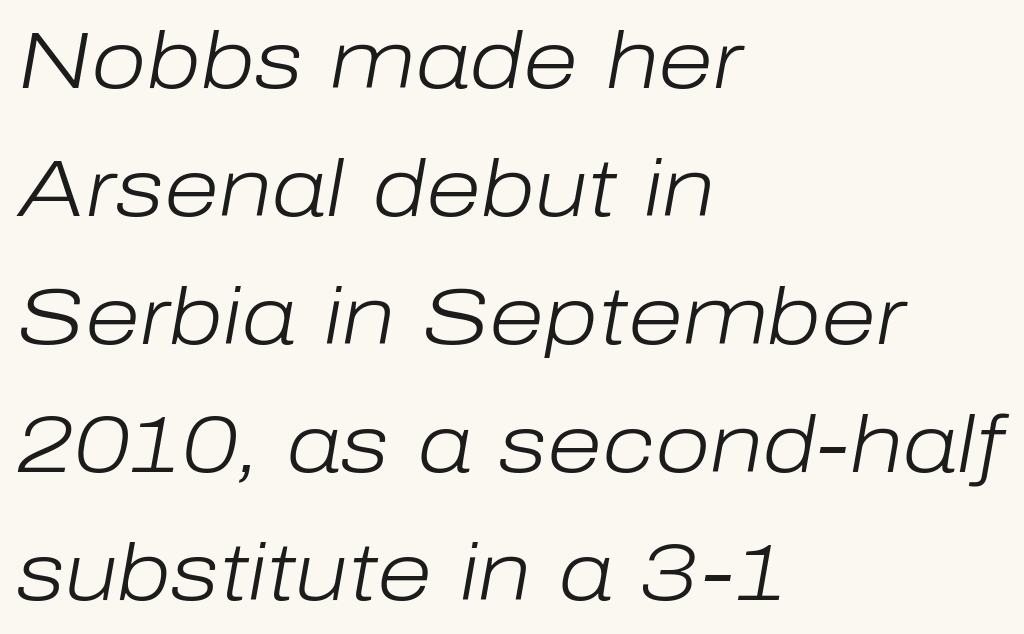
Varying glyph widths throughout — classic text-font behaviour. Letters have the restrained weight of plain body copy at most. Caption: multi-line text, flush left, ragged right. In terms of letterspacing, this is plain default setting. The glyphs are unaccompanied by any horizontal stroke below them.
